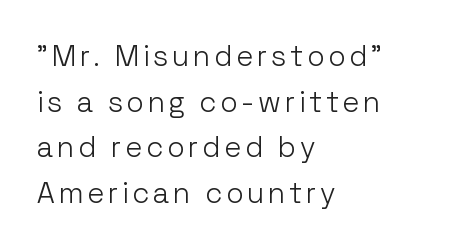
The image shows 29 px light sans-serif type, upright; set left-aligned, normal line spacing (1.57x), not underlined; low stroke contrast and a medium x-height.
